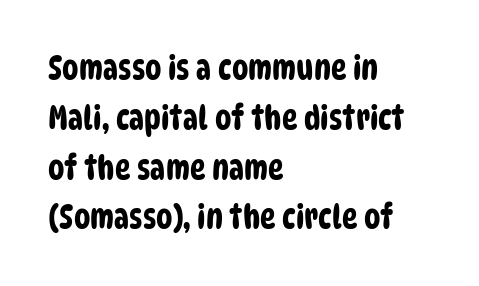
{"serif": "no", "width": "condensed", "stroke_contrast": "low", "x_height": "large", "monospaced": "no", "underline": "no", "align": "left", "line_spacing": "normal", "line_spacing_ratio": 1.51, "letter_spacing": "normal", "letter_spacing_em": 0.0, "glyph_px": 33}
